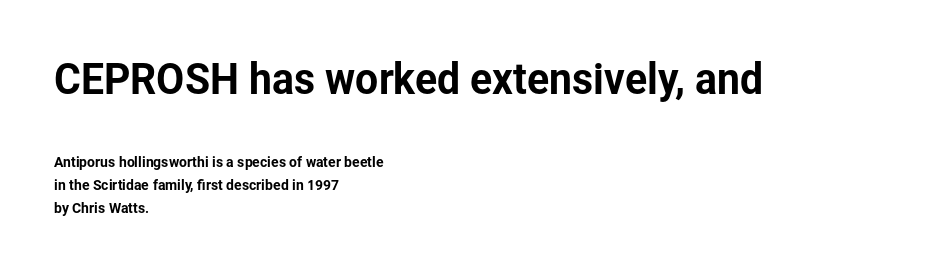
{"serif": "no", "italic": "no", "width": "normal", "stroke_contrast": "low", "x_height": "medium", "monospaced": "no", "underline": "no", "align": "left", "line_spacing": "normal", "line_spacing_ratio": 1.64, "letter_spacing": "normal", "letter_spacing_em": 0.0, "larger_block": "first", "size_ratio": 2.93, "glyph_px": 41}
